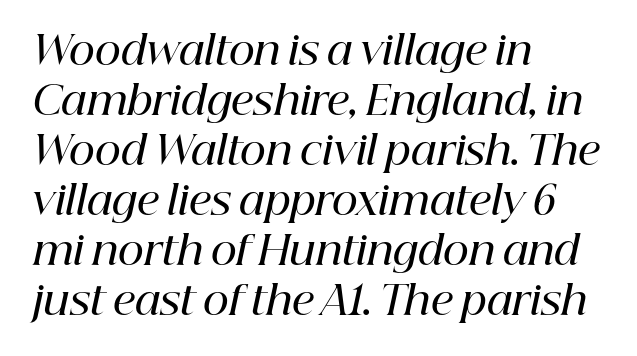
Q: Is the text bold? A: Semi-bold.
Q: Is the text italic (slanted)? A: Yes, it leans right by about 12 degrees.
Q: Is the typeface a serif or a sans-serif typeface? A: Serif.
Q: Is the text underlined? A: No.
Q: How is the paragraph aligned? A: Left-aligned.
Q: Is the spacing between letters normal or unusually wide? A: Normal.
Q: Is the spacing between lines tight, normal or loose? A: Normal.
Q: Width (condensed, normal, or wide)? A: Normal.
Q: Stroke contrast? A: High.
Q: x-height? A: Medium.
Q: Monospaced? A: No.
